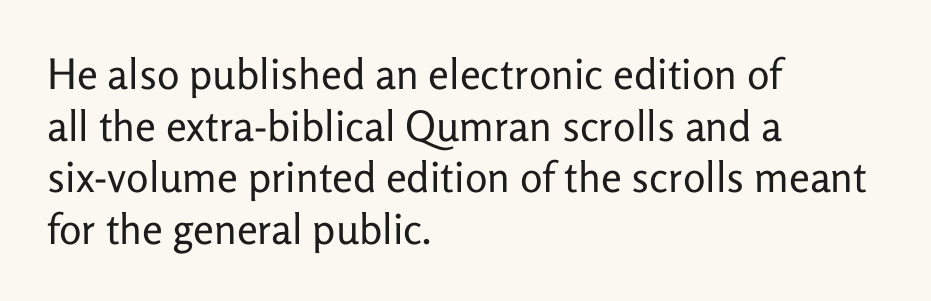
Q: Is the text bold? A: No.
Q: Is the text italic (slanted)? A: No, it is upright.
Q: Is the typeface a serif or a sans-serif typeface? A: Sans-serif.
Q: Is the text underlined? A: No.
Q: How is the paragraph aligned? A: Left-aligned.
Q: Is the spacing between letters normal or unusually wide? A: Normal.
Q: Width (condensed, normal, or wide)? A: Normal.
Q: Stroke contrast? A: Low.
Q: x-height? A: Medium.
Q: Monospaced? A: No.
